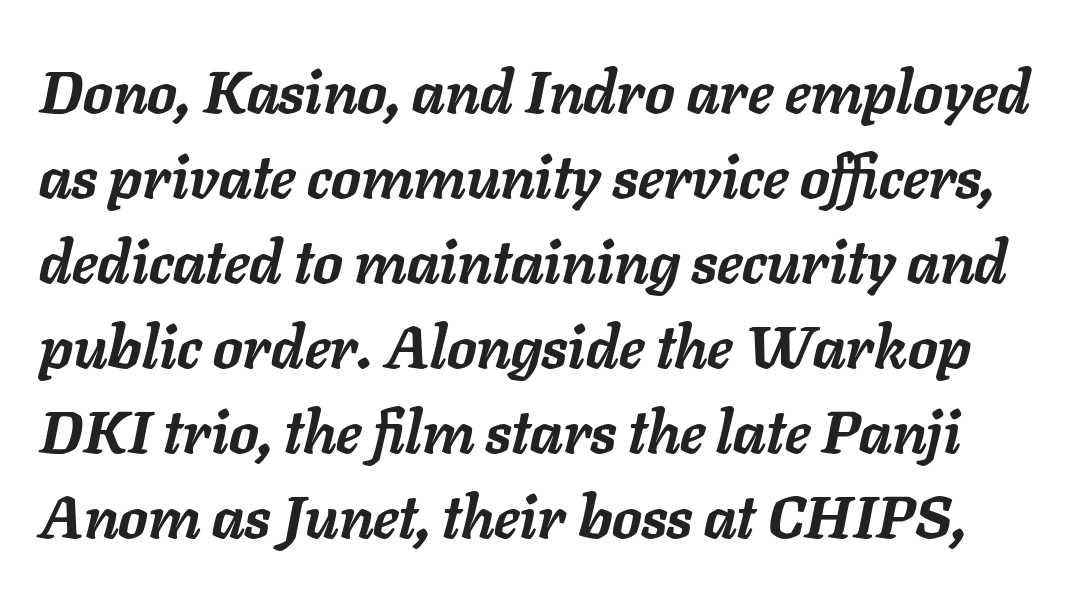
The image shows 59 px semibold type, italic (leaning right); set normal line spacing (1.44x), normal letter spacing, not underlined; low stroke contrast and a medium x-height.
